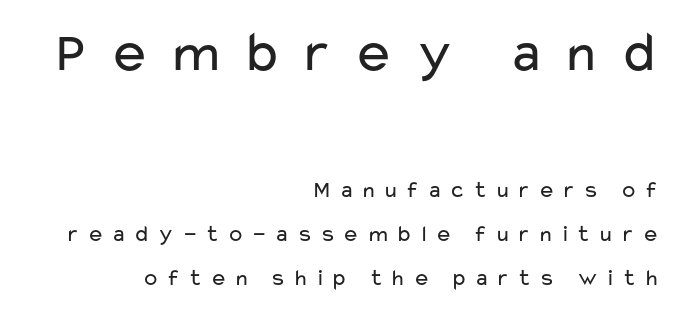
Q: Is the text bold? A: No.
Q: Is the text italic (slanted)? A: No, it is upright.
Q: Is the typeface a serif or a sans-serif typeface? A: Sans-serif.
Q: Is the text underlined? A: No.
Q: How is the paragraph aligned? A: Right-aligned.
Q: Is the spacing between letters normal or unusually wide? A: Unusually wide.
Q: Is the spacing between lines tight, normal or loose? A: Loose.
Q: Which block of text is set in a larger size, the first (top) or the second (bottom)? A: The first (top) one.
Q: Width (condensed, normal, or wide)? A: Wide.
Q: Stroke contrast? A: Low.
Q: x-height? A: Medium.
Q: Monospaced? A: No.
